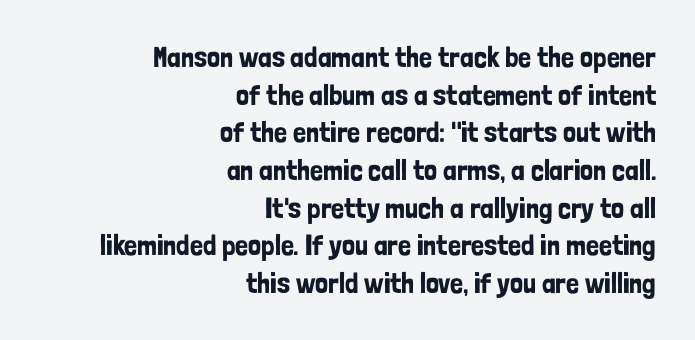
Q: Is the text italic (slanted)? A: No, it is upright.
Q: Is the typeface a serif or a sans-serif typeface? A: Sans-serif.
Q: Is the text underlined? A: No.
Q: How is the paragraph aligned? A: Right-aligned.
Q: Is the spacing between letters normal or unusually wide? A: Normal.
Q: Is the spacing between lines tight, normal or loose? A: Normal.
Q: Width (condensed, normal, or wide)? A: Condensed.
Q: Stroke contrast? A: Low.
Q: x-height? A: Medium.
Q: Monospaced? A: No.
